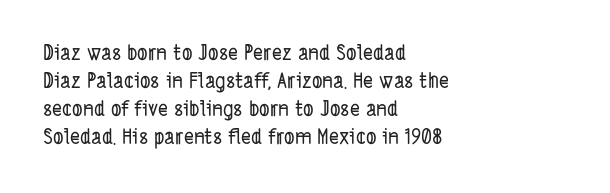
{"underline": "no", "align": "left", "line_spacing": "normal", "line_spacing_ratio": 1.34, "letter_spacing": "normal", "letter_spacing_em": 0.0, "glyph_px": 21}
